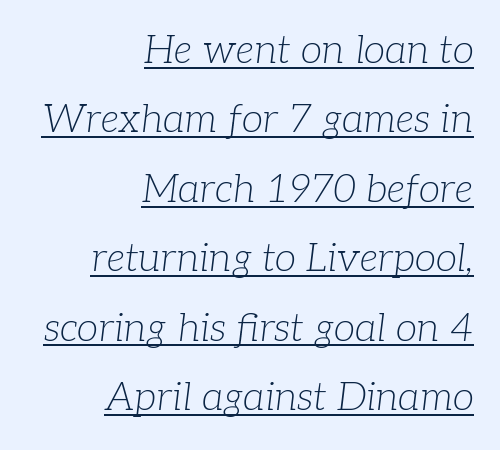
{"serif": "yes", "italic": "yes", "lean": "right", "slant_degrees": 7, "bold": "no", "weight": "light", "width": "normal", "stroke_contrast": "low", "x_height": "medium", "monospaced": "no", "underline": "yes", "align": "right", "line_spacing_ratio": 1.78, "letter_spacing": "normal", "letter_spacing_em": 0.0, "glyph_px": 39}
